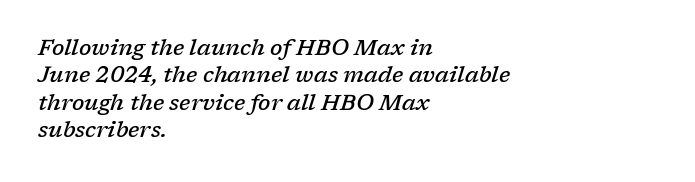
The text carries the slant typical of an italic or oblique font. The glyphs are unaccompanied by any horizontal stroke below them. The typesetter chose a ragged-right arrangement here. Interline gaps are of average width in this sample. The letters are semibold — heavier than regular but short of a full bold.
